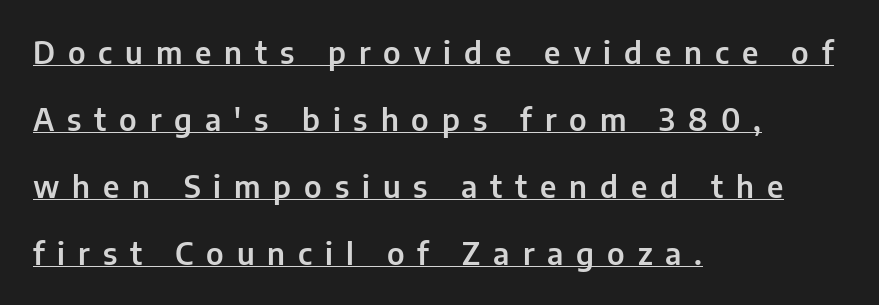
Q: Is the text italic (slanted)? A: No, it is upright.
Q: Is the typeface a serif or a sans-serif typeface? A: Sans-serif.
Q: Is the text underlined? A: Yes.
Q: How is the paragraph aligned? A: Left-aligned.
Q: Is the spacing between letters normal or unusually wide? A: Unusually wide.
Q: Is the spacing between lines tight, normal or loose? A: Loose.
Q: Width (condensed, normal, or wide)? A: Normal.
Q: Stroke contrast? A: Low.
Q: x-height? A: Medium.
Q: Monospaced? A: No.
